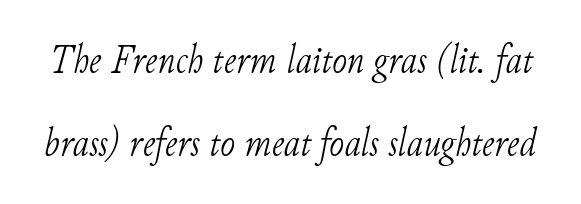
The image shows 40 px light serif type, italic (leaning right); set loose line spacing (2.08x), normal letter spacing, not underlined; low stroke contrast and a small x-height.
